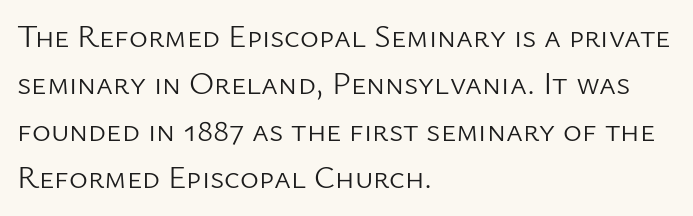
Q: Is the text bold? A: No.
Q: Is the text italic (slanted)? A: No, it is upright.
Q: Is the typeface a serif or a sans-serif typeface? A: Sans-serif.
Q: Is the text underlined? A: No.
Q: How is the paragraph aligned? A: Left-aligned.
Q: Is the spacing between letters normal or unusually wide? A: Normal.
Q: Is the spacing between lines tight, normal or loose? A: Normal.
Q: Width (condensed, normal, or wide)? A: Normal.
Q: Stroke contrast? A: Low.
Q: x-height? A: Medium.
Q: Monospaced? A: No.
